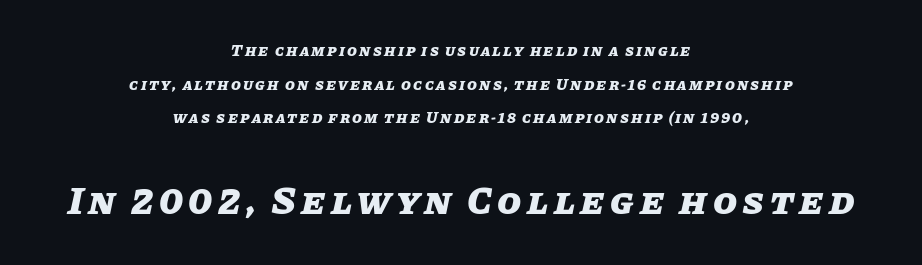
Q: Is the text bold? A: Yes.
Q: Is the text italic (slanted)? A: Yes, it leans right by about 11 degrees.
Q: Is the text underlined? A: No.
Q: How is the paragraph aligned? A: Centered.
Q: Is the spacing between lines tight, normal or loose? A: Loose.
Q: Which block of text is set in a larger size, the first (top) or the second (bottom)? A: The second (bottom) one.
Q: Width (condensed, normal, or wide)? A: Normal.
Q: Stroke contrast? A: Low.
Q: x-height? A: Large.
Q: Monospaced? A: No.
